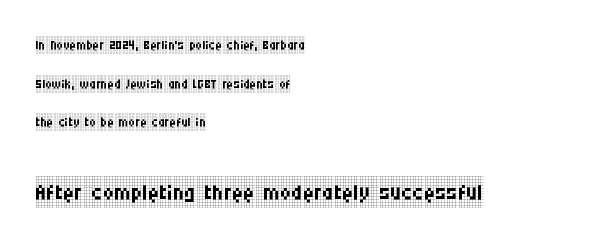
In terms of letterspacing, this is plain default setting. Horizontal bands of white between lines are thick stripes. Between these two stacked blocks, the lower one wins on size. Nothing heavy about these letters — not bold at all.
